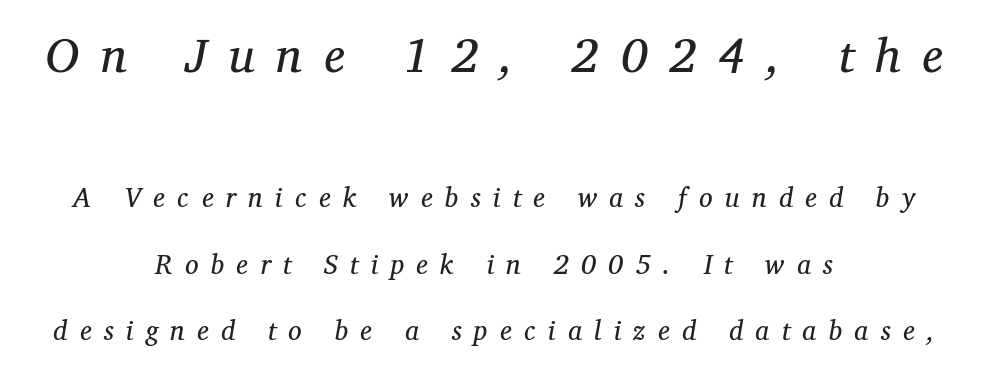
{"serif": "yes", "italic": "yes", "lean": "right", "slant_degrees": 12, "bold": "no", "weight": "regular", "width": "normal", "stroke_contrast": "medium", "x_height": "medium", "monospaced": "no", "underline": "no", "align": "center", "line_spacing": "loose", "line_spacing_ratio": 2.46, "letter_spacing": "wide", "letter_spacing_em": 0.46, "larger_block": "first", "size_ratio": 1.78, "glyph_px": 48}
